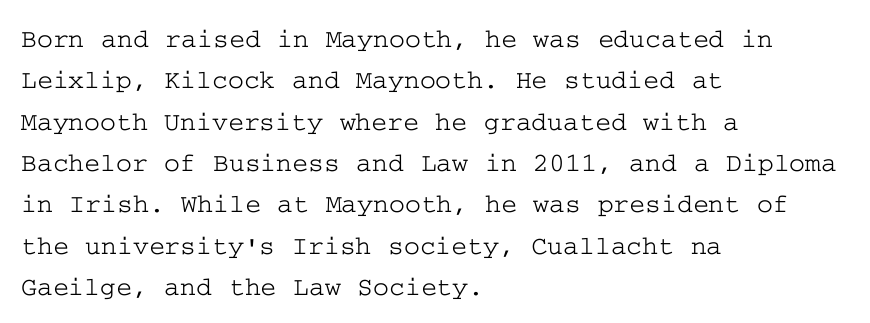
The image shows 27 px text type, upright; set left-aligned, normal line spacing (1.53x), normal letter spacing, not underlined.
